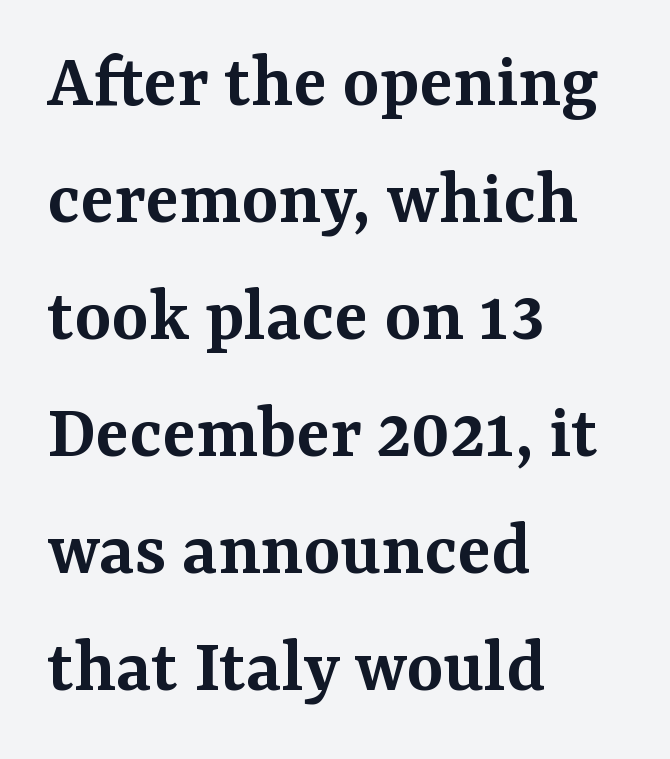
The setting favours the left margin, as ordinary paragraphs usually do. A fair bit of extra ink — the face is semibold, not bold. The tracking reads as untouched default to a designer's eye. Every stem runs plumb, perpendicular to the baseline.
